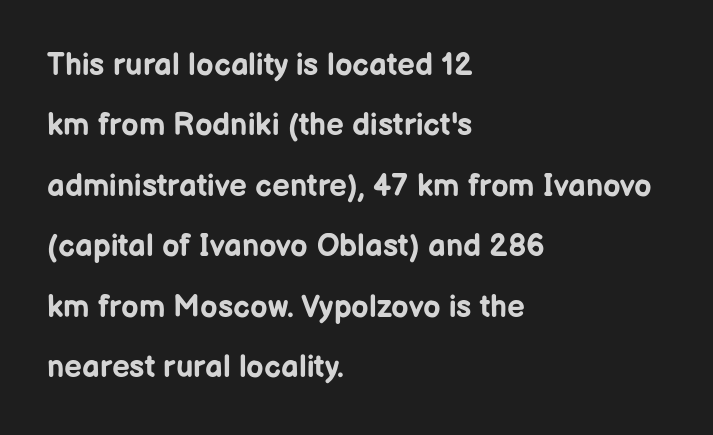
{"serif": "no", "italic": "no", "bold": "yes", "weight": "bold", "width": "normal", "stroke_contrast": "low", "x_height": "medium", "monospaced": "no", "underline": "no", "align": "left", "line_spacing": "loose", "line_spacing_ratio": 1.95, "letter_spacing": "normal", "letter_spacing_em": 0.0, "glyph_px": 31}
